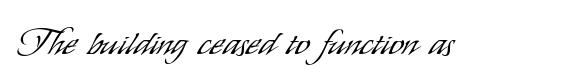
{"serif": "no", "bold": "no", "weight": "light", "width": "condensed", "stroke_contrast": "low", "x_height": "small", "monospaced": "no", "underline": "no", "letter_spacing": "normal", "letter_spacing_em": 0.0, "glyph_px": 37}
